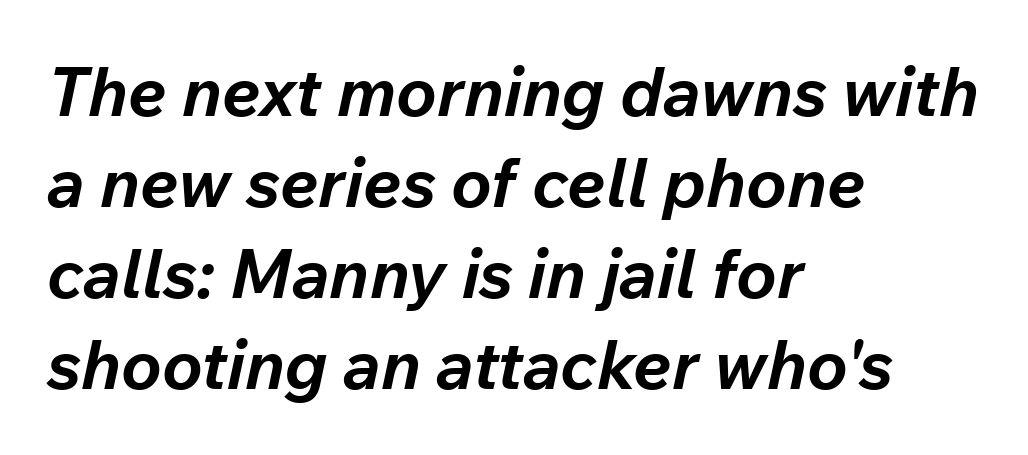
The image shows 68 px bold type, italic (leaning right); set left-aligned, normal line spacing (1.34x), normal letter spacing, not underlined; low stroke contrast and a medium x-height.
